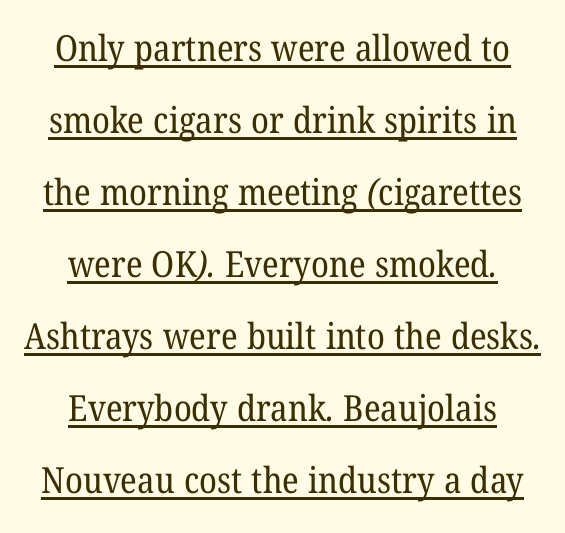
{"serif": "yes", "bold": "no", "weight": "regular", "width": "normal", "stroke_contrast": "low", "x_height": "medium", "monospaced": "no", "underline": "yes", "align": "center", "line_spacing": "loose", "line_spacing_ratio": 2.0, "letter_spacing": "normal", "letter_spacing_em": 0.0, "glyph_px": 36}
